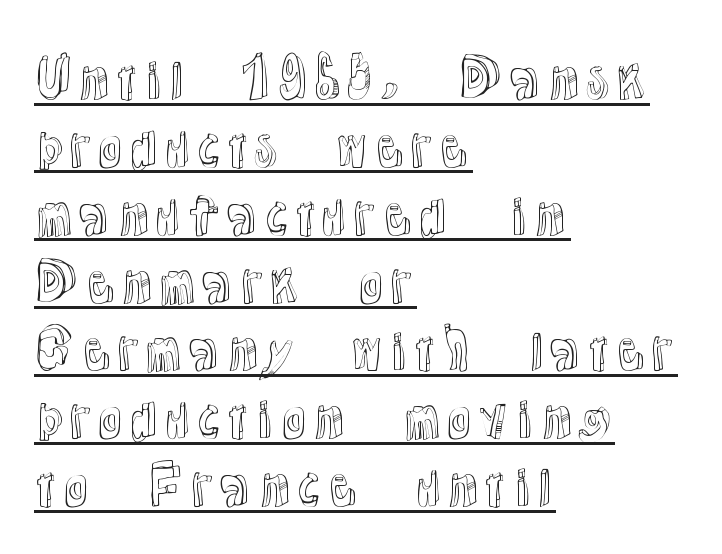
{"italic": "no", "width": "normal", "x_height": "medium", "monospaced": "no", "underline": "yes", "align": "left", "line_spacing": "normal", "line_spacing_ratio": 1.28, "letter_spacing": "normal", "letter_spacing_em": 0.0, "glyph_px": 53}
